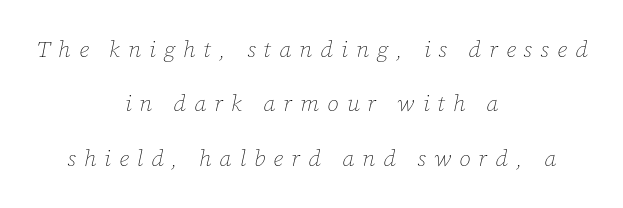
The image shows 23 px text type, italic (leaning right); set centered, loose line spacing (2.36x), unusually wide letter spacing (+0.35 em), not underlined.
